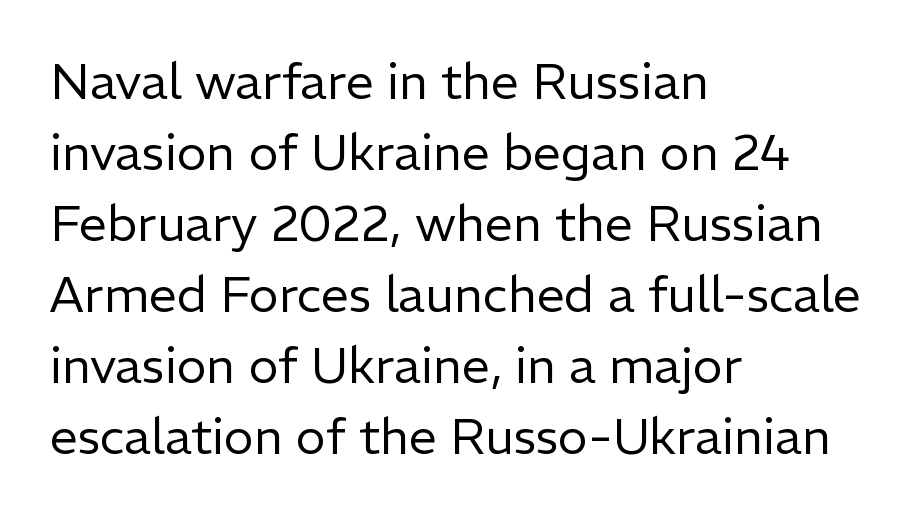
The image shows 50 px regular-weight sans-serif type, upright; set left-aligned, normal line spacing (1.42x), normal letter spacing, not underlined; low stroke contrast and a medium x-height.
